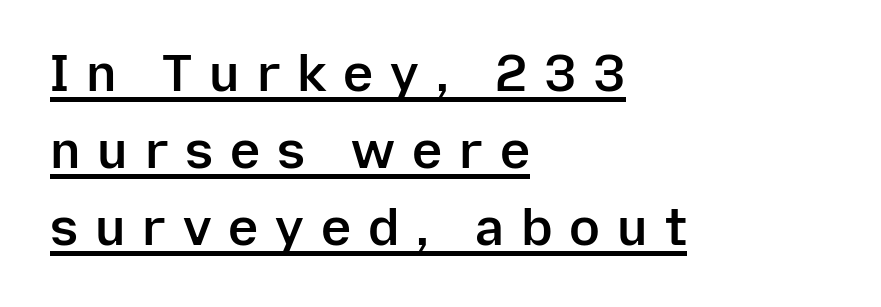
{"serif": "no", "italic": "no", "bold": "semi", "weight": "semibold", "width": "normal", "stroke_contrast": "low", "x_height": "medium", "monospaced": "no", "underline": "yes", "align": "left", "line_spacing": "normal", "line_spacing_ratio": 1.51, "letter_spacing": "wide", "letter_spacing_em": 0.33, "glyph_px": 51}
